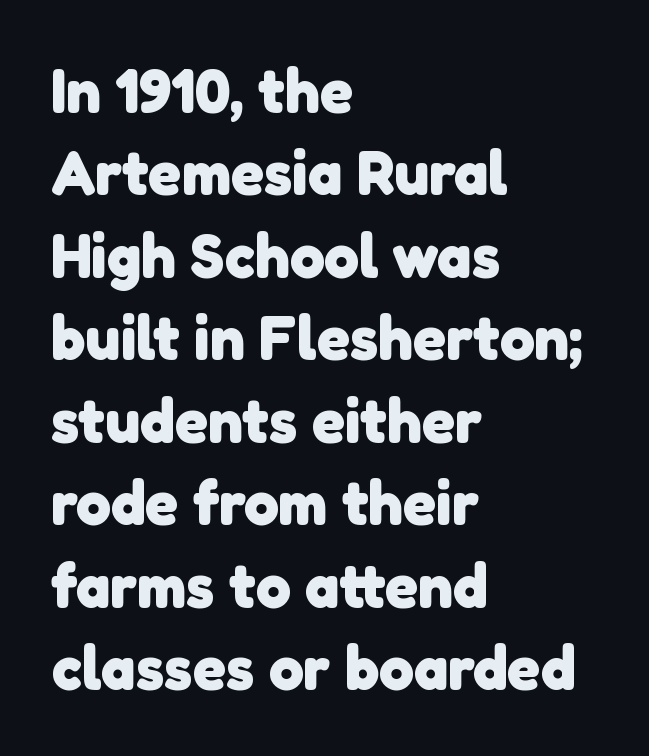
Q: Is the text bold? A: Yes.
Q: Is the typeface a serif or a sans-serif typeface? A: Sans-serif.
Q: Is the text underlined? A: No.
Q: How is the paragraph aligned? A: Left-aligned.
Q: Is the spacing between letters normal or unusually wide? A: Normal.
Q: Is the spacing between lines tight, normal or loose? A: Normal.
Q: Width (condensed, normal, or wide)? A: Normal.
Q: Stroke contrast? A: Low.
Q: x-height? A: Medium.
Q: Monospaced? A: No.
